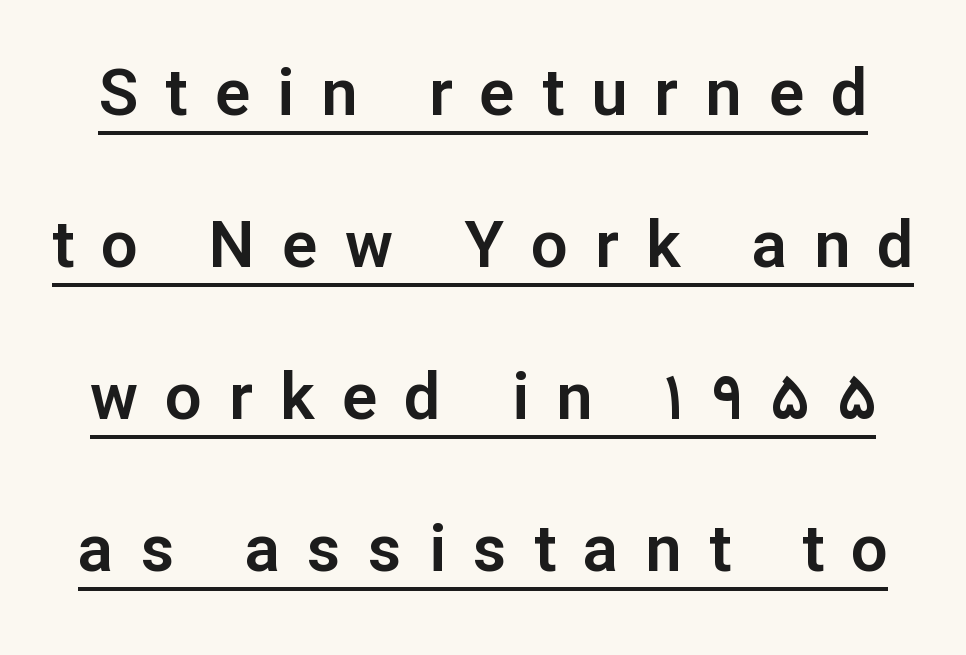
The specimen reads as upright at a glance. Check where the strokes stop: nothing finishes them off — pure sans. The type is letterspaced generously, with wide tracking. Is this a fixed-width face? No — the glyphs have proportional, varying widths. Decoration check: the copy is underlined. Each new line begins a long way beneath the previous one.
